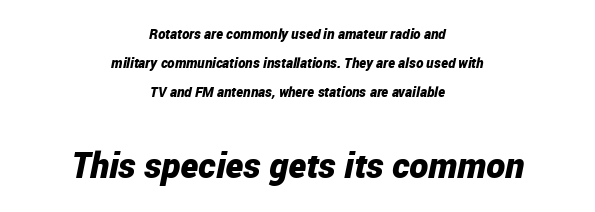
{"italic": "yes", "lean": "right", "slant_degrees": 12, "bold": "yes", "weight": "bold", "width": "condensed", "stroke_contrast": "low", "x_height": "medium", "monospaced": "no", "underline": "no", "align": "center", "line_spacing": "loose", "line_spacing_ratio": 2.07, "letter_spacing": "normal", "letter_spacing_em": 0.0, "larger_block": "second", "size_ratio": 2.57, "glyph_px": 36}
